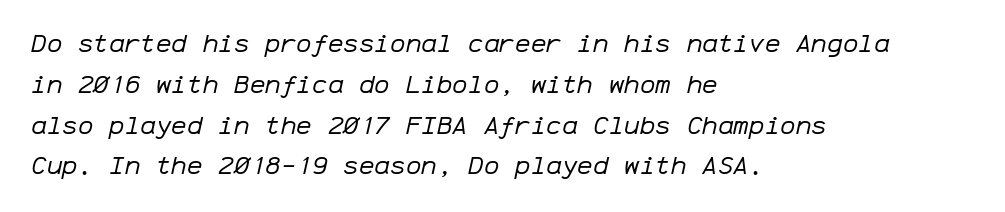
Q: Is the text bold? A: No.
Q: Is the text italic (slanted)? A: Yes, it leans right by about 12 degrees.
Q: Is the text underlined? A: No.
Q: How is the paragraph aligned? A: Left-aligned.
Q: Is the spacing between letters normal or unusually wide? A: Normal.
Q: Is the spacing between lines tight, normal or loose? A: Normal.
